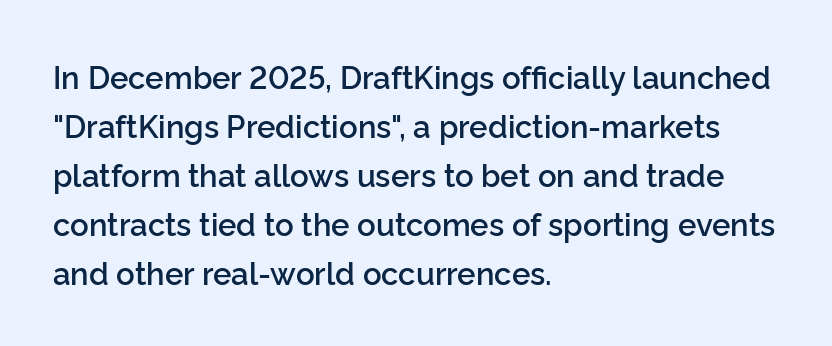
Q: Is the text bold? A: Semi-bold.
Q: Is the text italic (slanted)? A: No, it is upright.
Q: Is the typeface a serif or a sans-serif typeface? A: Sans-serif.
Q: Is the text underlined? A: No.
Q: How is the paragraph aligned? A: Left-aligned.
Q: Is the spacing between letters normal or unusually wide? A: Normal.
Q: Is the spacing between lines tight, normal or loose? A: Normal.
Q: Width (condensed, normal, or wide)? A: Normal.
Q: Stroke contrast? A: Low.
Q: x-height? A: Medium.
Q: Monospaced? A: No.
